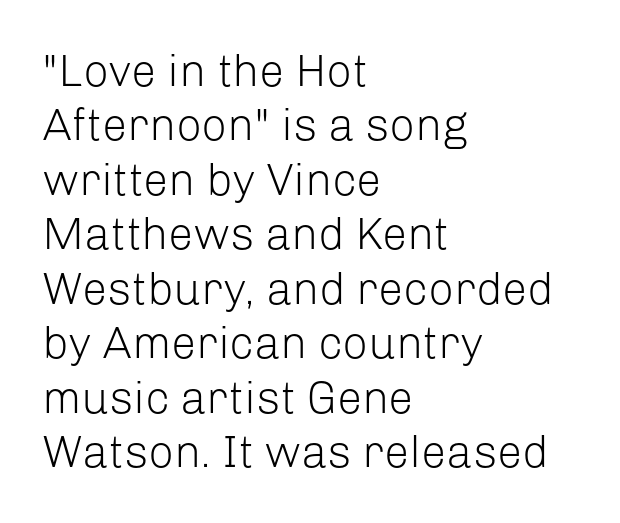
{"serif": "no", "italic": "no", "bold": "no", "weight": "light", "width": "normal", "stroke_contrast": "low", "x_height": "medium", "monospaced": "no", "underline": "no", "align": "left", "line_spacing_ratio": 1.21, "letter_spacing": "normal", "letter_spacing_em": 0.0, "glyph_px": 45}
